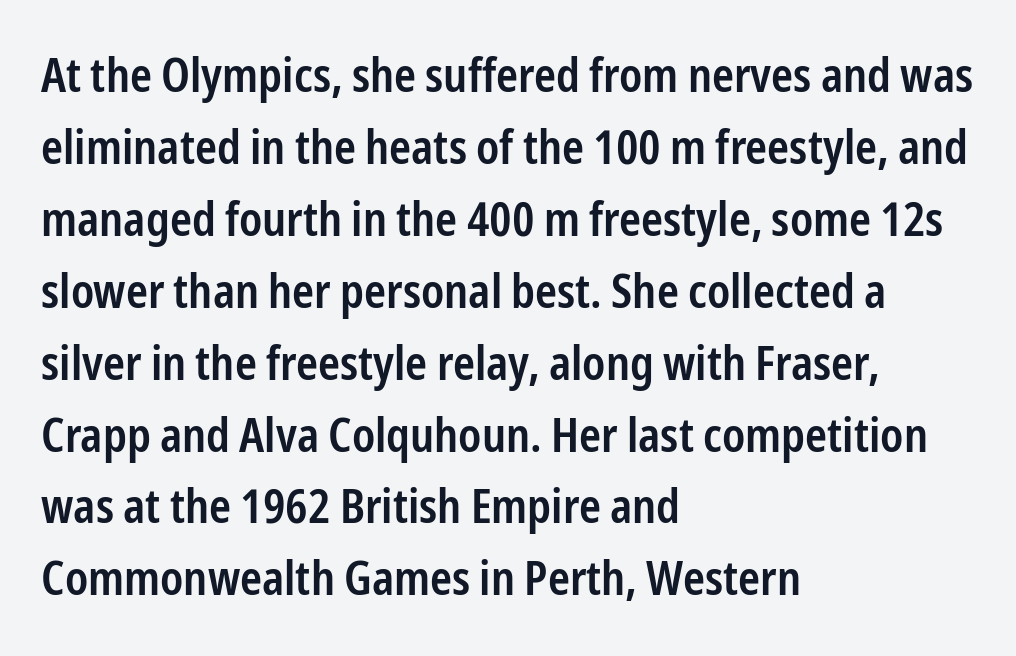
Think of a printed novel: that variable character pitch is what you see here. The face used here is rendered with its standard letterfit. Words float on clear page, feet unadorned. Interline gaps are of average width in this sample. Rendered with straight, roman letterforms.
